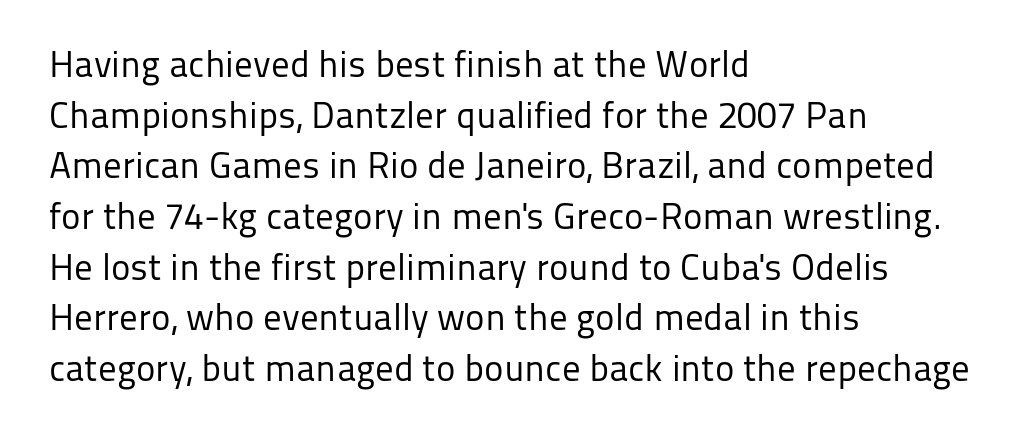
{"serif": "no", "italic": "no", "bold": "no", "weight": "regular", "width": "normal", "stroke_contrast": "low", "x_height": "medium", "monospaced": "no", "underline": "no", "align": "left", "line_spacing": "normal", "line_spacing_ratio": 1.37, "letter_spacing": "normal", "letter_spacing_em": 0.0, "glyph_px": 37}
